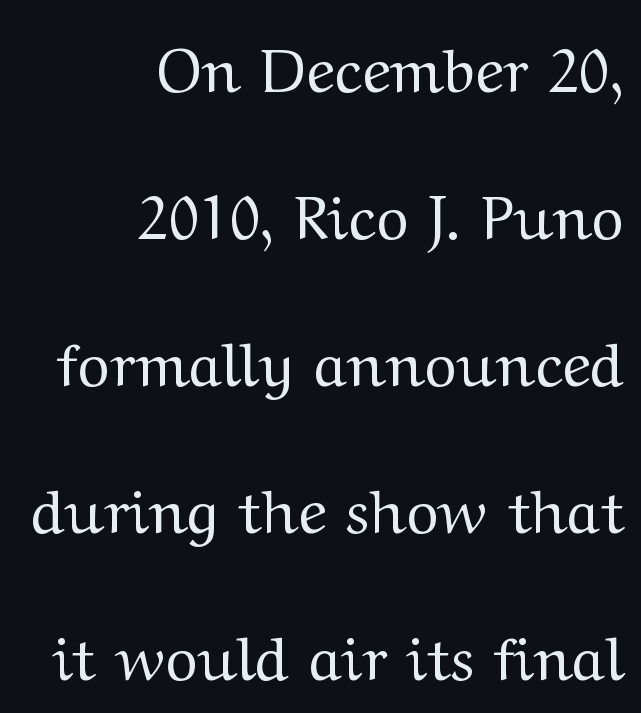
The image shows 61 px regular-weight, wide serif type, upright; set right-aligned, loose line spacing (2.41x), normal letter spacing, not underlined; medium stroke contrast and a medium x-height.
